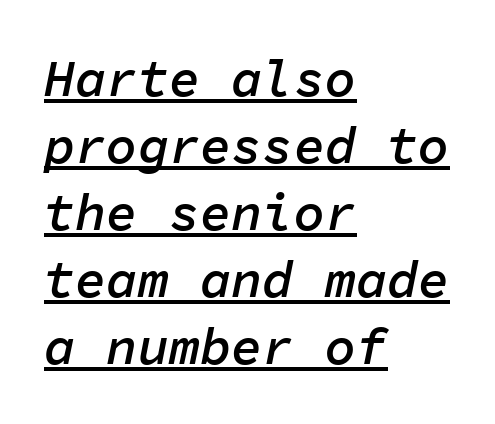
The lines are quadded left. Is the type bold? Partly — it's a semibold, heavier than regular but not fully bold. The face used here appears with an underline applied. A typesetter would call this zero additional tracking.
